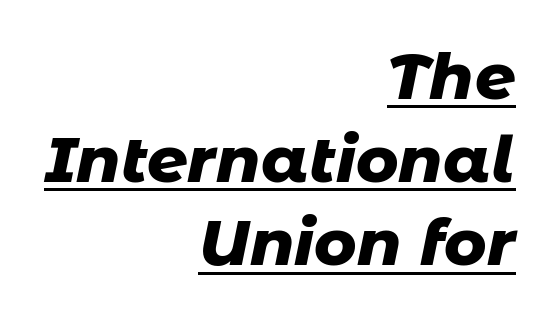
{"italic": "yes", "lean": "right", "slant_degrees": 11, "bold": "yes", "weight": "heavy", "width": "normal", "stroke_contrast": "low", "x_height": "medium", "monospaced": "no", "underline": "yes", "align": "right", "line_spacing": "normal", "line_spacing_ratio": 1.3, "letter_spacing": "normal", "letter_spacing_em": 0.0, "glyph_px": 64}
